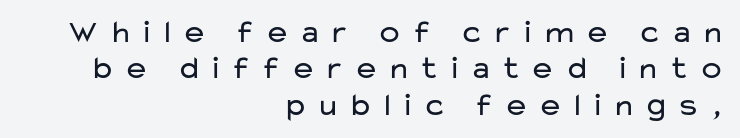
The image shows 32 px regular-weight, wide sans-serif type, upright; set right-aligned, tight line spacing (1.14x), unusually wide letter spacing (+0.25 em), not underlined; low stroke contrast and a medium x-height.
